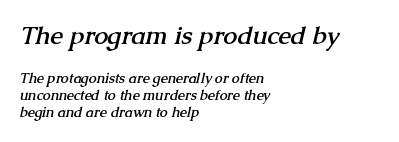
Bare-footed words on every line. A full-strength bold gives these letters their thick strokes. The lines in this sample share a left origin and differ only in where they stop. A student would notice the top passage is typeset larger than what follows. Observe the ordinary spacing: letters are neighbours, not strangers.
